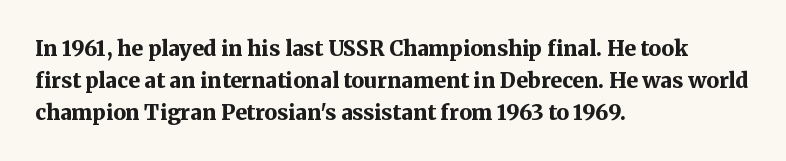
{"italic": "no", "bold": "yes", "underline": "no", "align": "left", "line_spacing": "normal", "line_spacing_ratio": 1.52, "letter_spacing": "normal", "letter_spacing_em": 0.0, "glyph_px": 21}
